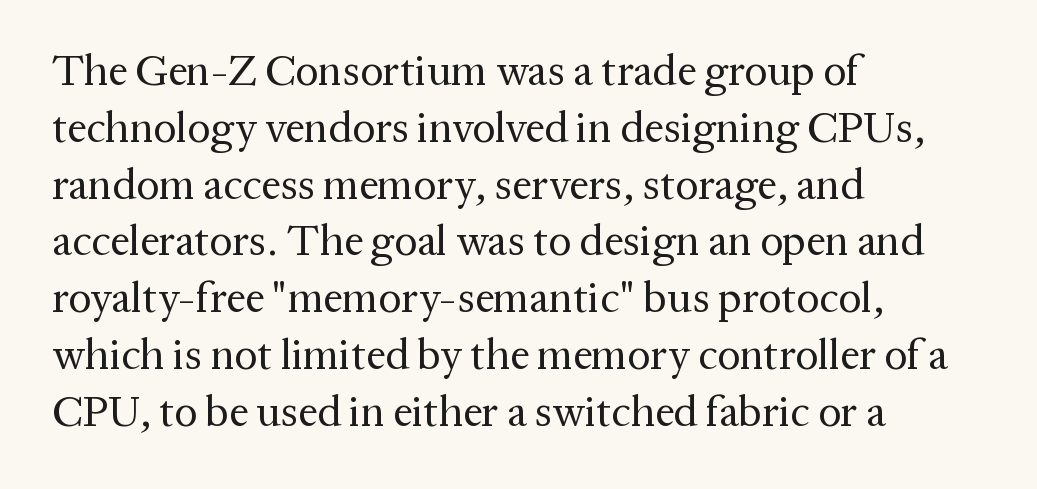
The image shows 43 px regular-weight serif type, upright; set left-aligned, normal line spacing (1.32x), normal letter spacing, not underlined; medium stroke contrast and a medium x-height.
